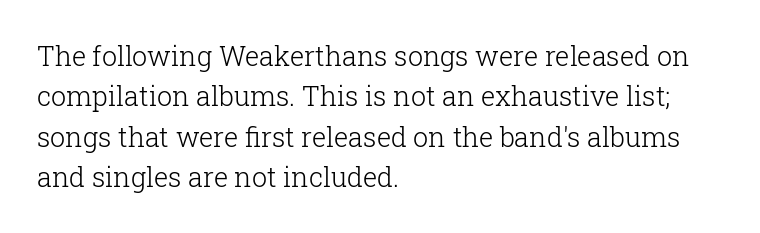
The image shows 27 px text type, upright; set left-aligned, normal line spacing (1.5x), normal letter spacing, not underlined.
